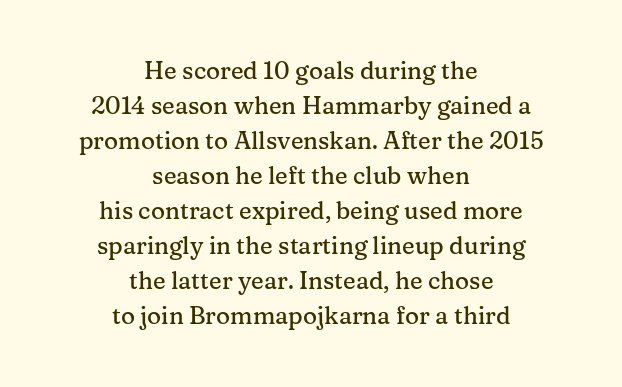
Q: Is the text italic (slanted)? A: No, it is upright.
Q: Is the text underlined? A: No.
Q: How is the paragraph aligned? A: Centered.
Q: Is the spacing between letters normal or unusually wide? A: Normal.
Q: Is the spacing between lines tight, normal or loose? A: Normal.
